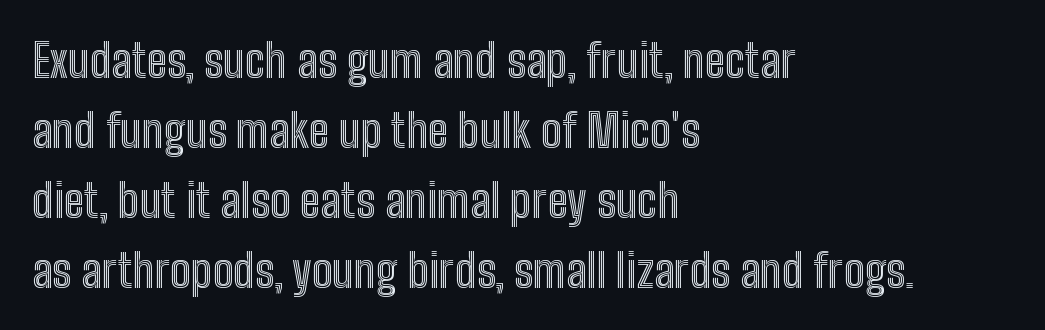
Q: Is the text italic (slanted)? A: No, it is upright.
Q: Is the text underlined? A: No.
Q: How is the paragraph aligned? A: Left-aligned.
Q: Is the spacing between letters normal or unusually wide? A: Normal.
Q: Is the spacing between lines tight, normal or loose? A: Normal.
Q: Width (condensed, normal, or wide)? A: Condensed.
Q: x-height? A: Medium.
Q: Monospaced? A: No.
